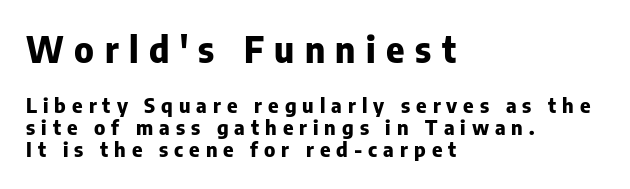
{"serif": "no", "italic": "no", "bold": "yes", "weight": "heavy", "width": "normal", "stroke_contrast": "low", "x_height": "medium", "monospaced": "no", "underline": "no", "align": "left", "line_spacing": "tight", "line_spacing_ratio": 1.1, "letter_spacing": "wide", "letter_spacing_em": 0.3, "larger_block": "first", "size_ratio": 1.75, "glyph_px": 35}
